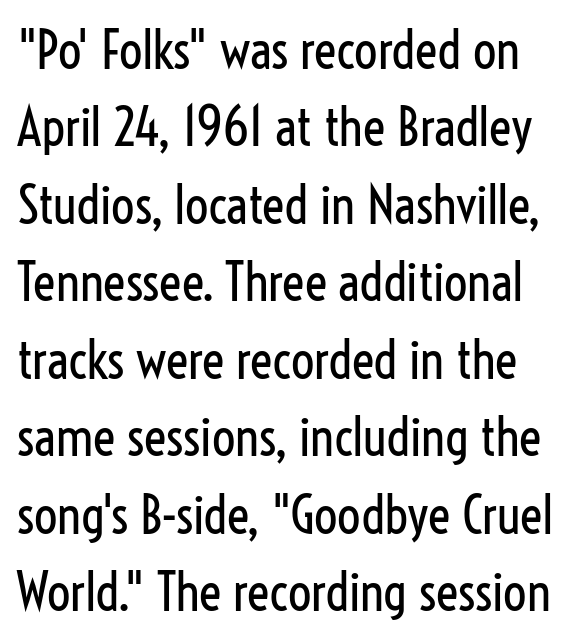
{"serif": "no", "italic": "no", "bold": "no", "weight": "regular", "width": "condensed", "stroke_contrast": "low", "x_height": "medium", "monospaced": "no", "underline": "no", "line_spacing": "normal", "line_spacing_ratio": 1.49, "letter_spacing": "normal", "letter_spacing_em": 0.0, "glyph_px": 52}
